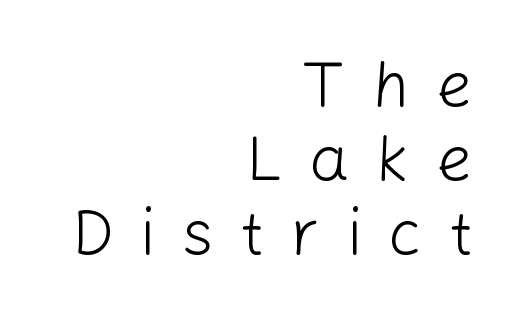
The lettering stays uniformly vertical, giving the passage a roman look. The tracking reads as deliberately expanded to a designer's eye. Is the type heavy? It reads as light-to-regular instead. Is this a fixed-width face? No — the glyphs have proportional, varying widths. The space beneath each line is pristine and unruled. The designer went with a sans here, leaving each stem footless.
